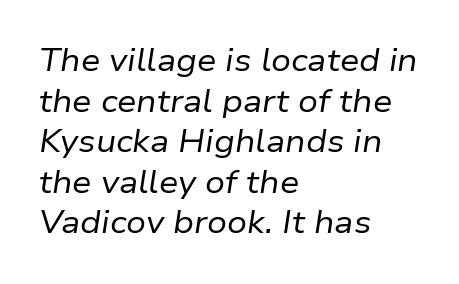
Q: Is the text bold? A: No.
Q: Is the text italic (slanted)? A: Yes, it leans right by about 9 degrees.
Q: Is the text underlined? A: No.
Q: How is the paragraph aligned? A: Left-aligned.
Q: Is the spacing between letters normal or unusually wide? A: Normal.
Q: Is the spacing between lines tight, normal or loose? A: Normal.
Q: Width (condensed, normal, or wide)? A: Normal.
Q: Stroke contrast? A: Low.
Q: x-height? A: Medium.
Q: Monospaced? A: No.
